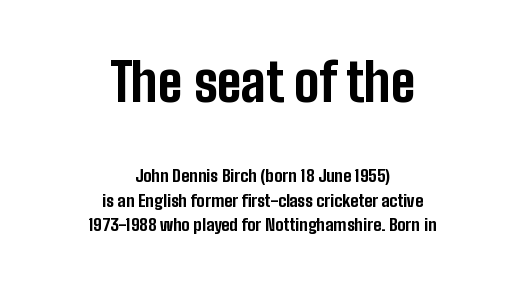
Unlike a traditional serif, this face leaves its strokes unadorned. This rendering leaves character spacing at its baseline value. The rows are spaced the way most documents space them. Both edges are ragged and mirror each other, which tells us the setting is centered. Weight: bold. Designer's note — italics off, roman on.
